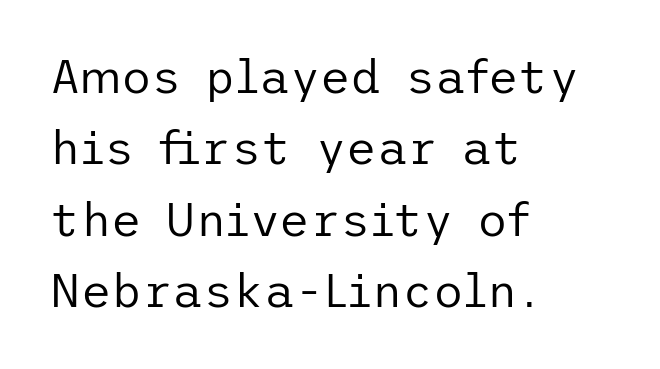
Q: Is the text bold? A: No.
Q: Is the text italic (slanted)? A: No, it is upright.
Q: Is the typeface a serif or a sans-serif typeface? A: Sans-serif.
Q: Is the text underlined? A: No.
Q: How is the paragraph aligned? A: Left-aligned.
Q: Is the spacing between letters normal or unusually wide? A: Normal.
Q: Is the spacing between lines tight, normal or loose? A: Normal.
Q: Width (condensed, normal, or wide)? A: Normal.
Q: Stroke contrast? A: Low.
Q: x-height? A: Medium.
